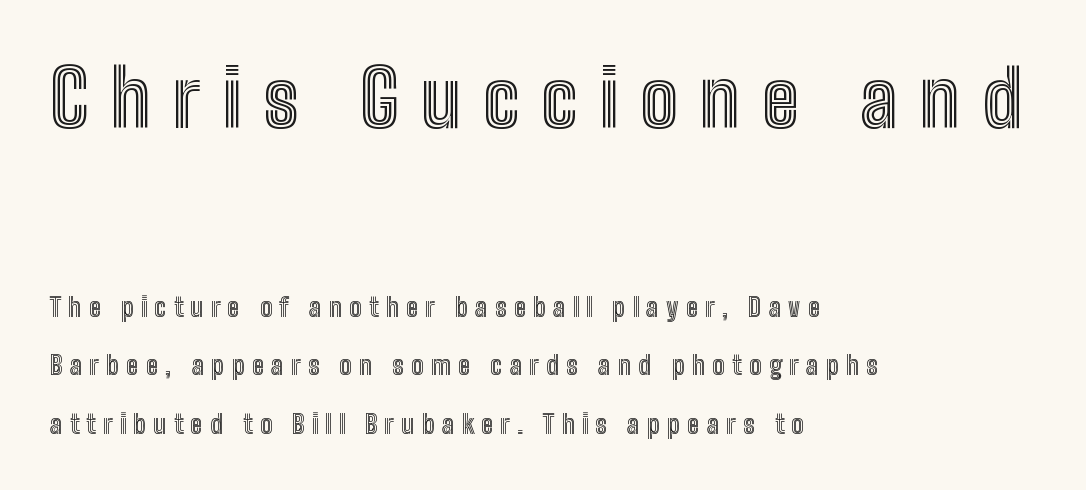
The image shows 79 px condensed type, upright; set left-aligned, loose line spacing (2.25x), unusually wide letter spacing (+0.28 em), not underlined; the first (top) block is 3.04x larger; a medium x-height.
